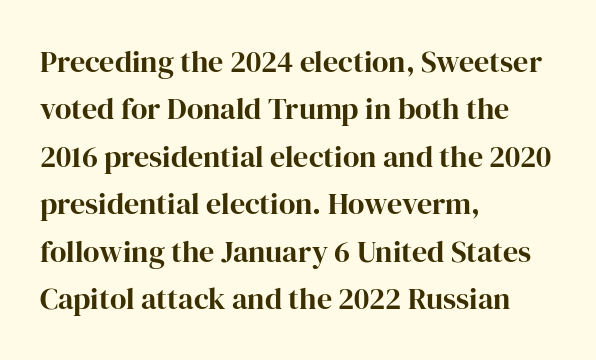
{"serif": "yes", "italic": "no", "width": "normal", "stroke_contrast": "high", "x_height": "medium", "monospaced": "no", "underline": "no", "align": "left", "line_spacing": "normal", "line_spacing_ratio": 1.58, "letter_spacing": "normal", "letter_spacing_em": 0.0, "glyph_px": 30}
